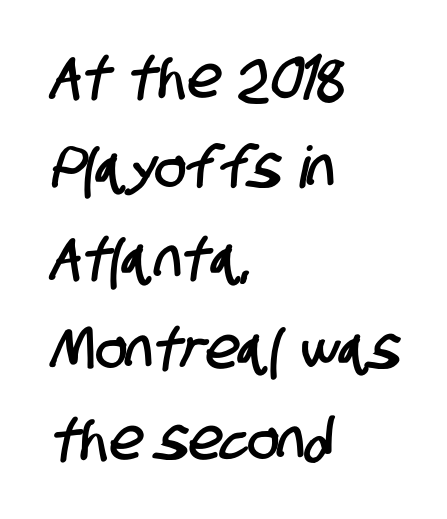
The image shows 58 px condensed sans-serif type; set left-aligned, normal line spacing (1.56x), normal letter spacing, not underlined; low stroke contrast and a large x-height.
